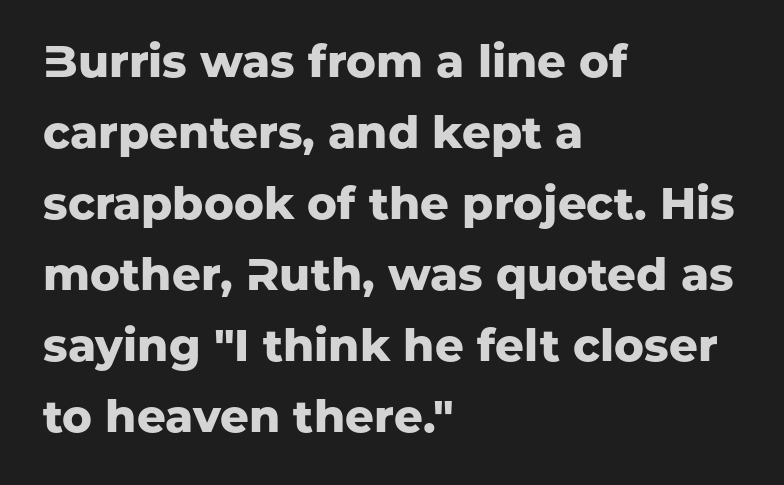
The image shows 45 px heavy sans-serif type, upright; set left-aligned, normal line spacing (1.58x), normal letter spacing, not underlined; low stroke contrast and a medium x-height.
